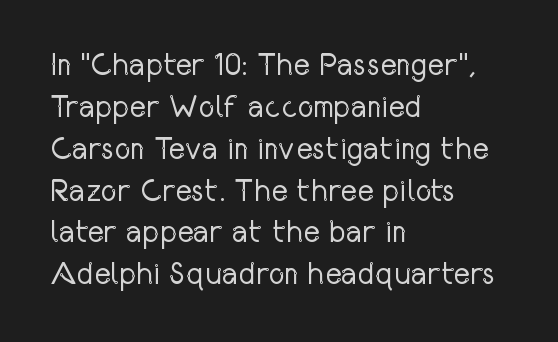
{"serif": "no", "italic": "no", "bold": "no", "weight": "regular", "width": "condensed", "stroke_contrast": "low", "x_height": "medium", "monospaced": "no", "underline": "no", "align": "left", "line_spacing": "normal", "line_spacing_ratio": 1.35, "letter_spacing": "normal", "letter_spacing_em": 0.0, "glyph_px": 31}
